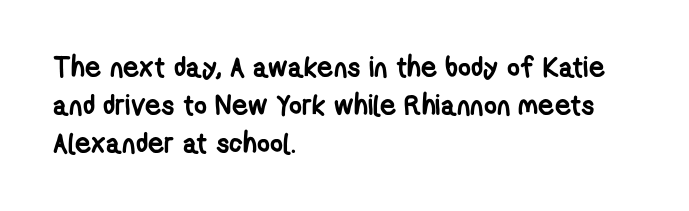
Descender tails drop into unmarked territory. In CSS terms this would be text-align: left. The rendering uses natural spacing where letterforms have individual widths. Regarding leading, the lines here are spaced in the standard way. Each glyph is drawn with heavy, bold strokes. Font category for this specimen: sans-serif.
